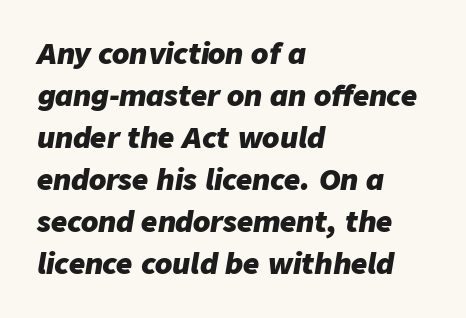
The image shows 28 px heavy type, italic (leaning right); set left-aligned, normal line spacing (1.5x), normal letter spacing, not underlined; low stroke contrast and a medium x-height.
